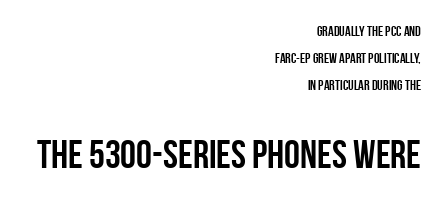
Short and long lines alike share a common ending point at right. You could not count columns in this text — the font is proportionally spaced. Default kerning and tracking; the words read as compact shapes. Larger block? The one below; the one above is distinctly smaller.
